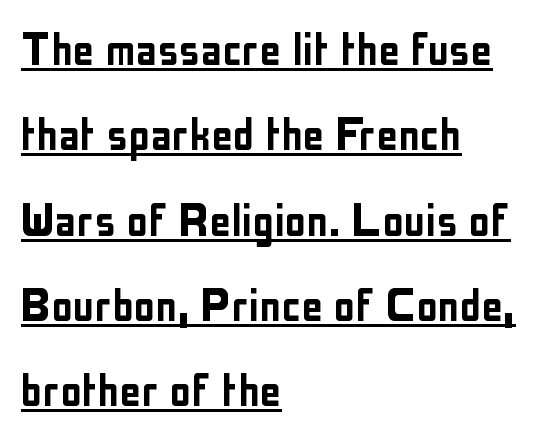
{"serif": "no", "italic": "no", "width": "condensed", "stroke_contrast": "low", "x_height": "medium", "monospaced": "no", "underline": "yes", "align": "left", "line_spacing": "normal", "line_spacing_ratio": 1.58, "letter_spacing": "normal", "letter_spacing_em": 0.0, "glyph_px": 54}
